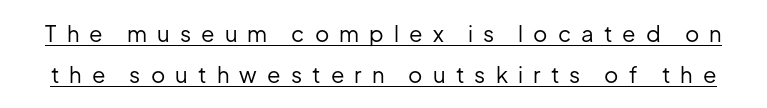
{"italic": "no", "bold": "no", "underline": "yes", "line_spacing_ratio": 1.87, "letter_spacing": "wide", "letter_spacing_em": 0.46, "glyph_px": 22}
